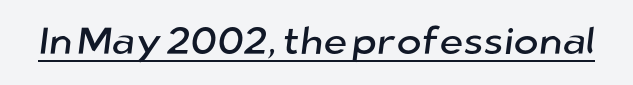
The image shows 38 px sans-serif type; set normal letter spacing, underlined; low stroke contrast and a medium x-height.
